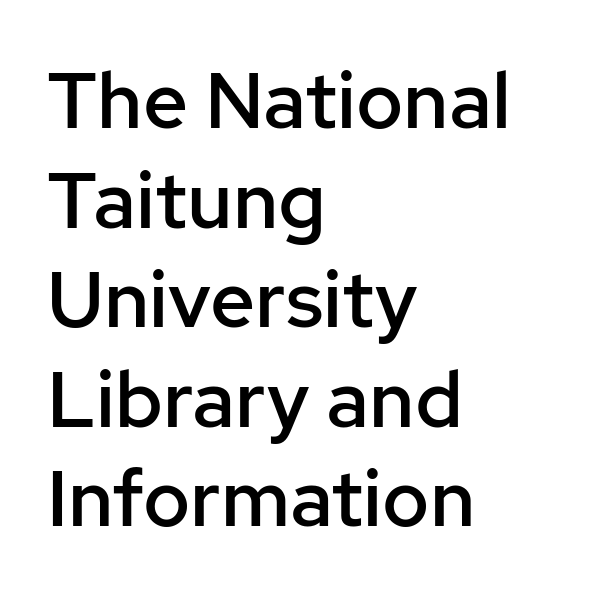
{"serif": "no", "italic": "no", "bold": "semi", "weight": "semibold", "width": "normal", "stroke_contrast": "low", "x_height": "medium", "monospaced": "no", "underline": "no", "align": "left", "line_spacing": "normal", "line_spacing_ratio": 1.26, "letter_spacing": "normal", "letter_spacing_em": 0.0, "glyph_px": 79}
